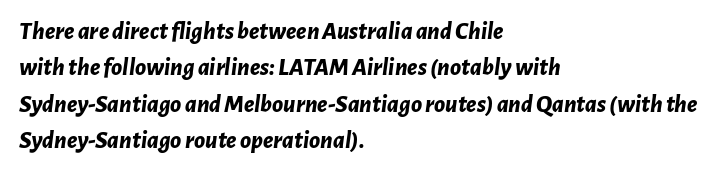
Q: Is the text bold? A: Yes.
Q: Is the text italic (slanted)? A: Yes, it leans right by about 7 degrees.
Q: Is the text underlined? A: No.
Q: How is the paragraph aligned? A: Left-aligned.
Q: Is the spacing between letters normal or unusually wide? A: Normal.
Q: Is the spacing between lines tight, normal or loose? A: Normal.
